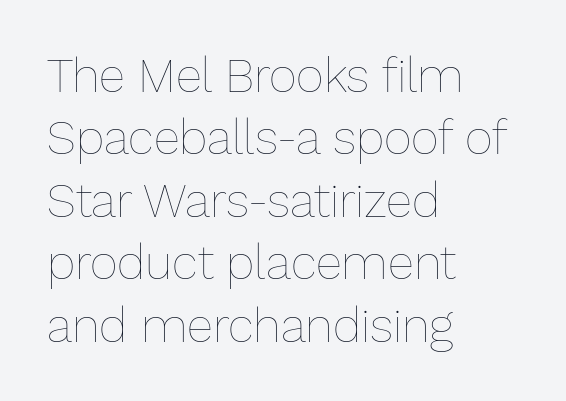
The image shows 48 px thin type, upright; set left-aligned, normal line spacing (1.3x), normal letter spacing, not underlined; low stroke contrast and a medium x-height.
